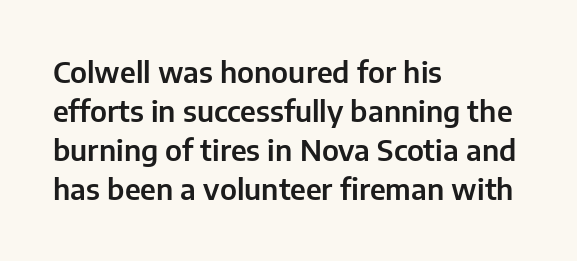
{"serif": "no", "italic": "no", "width": "normal", "stroke_contrast": "low", "x_height": "medium", "monospaced": "no", "underline": "no", "align": "left", "line_spacing": "normal", "line_spacing_ratio": 1.35, "letter_spacing": "normal", "letter_spacing_em": 0.0, "glyph_px": 29}
